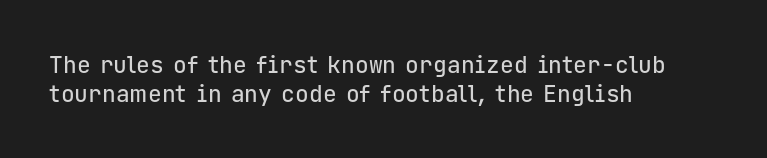
Quick note: not italic, upright. The letters sit at their default tracking, neither squeezed nor spread. The space between consecutive lines is moderate. This sample is left-justified, so line endings fall wherever the words run out. The string is rendered with underlining switched off.
